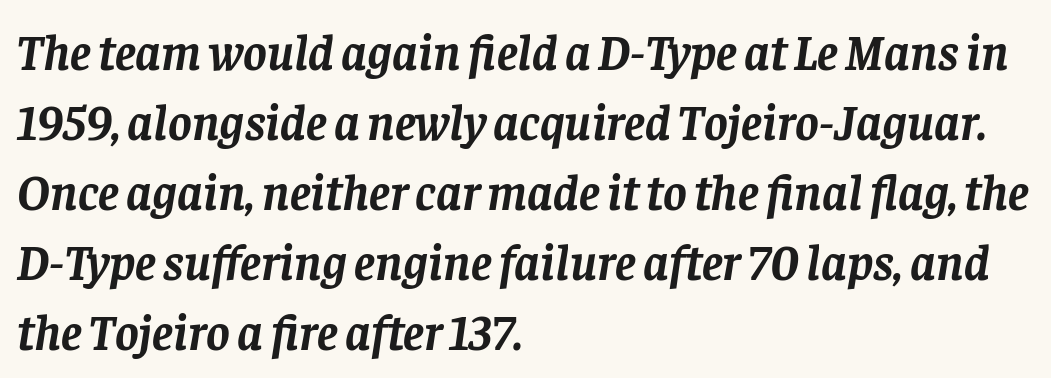
These lines are rendered in a variable-pitch font. This sample uses plain, unmodified letter spacing. Slant detected: the letters are inclined. The face used here is seriffed, in the tradition of book romans. Line starts are locked; line ends wander.
